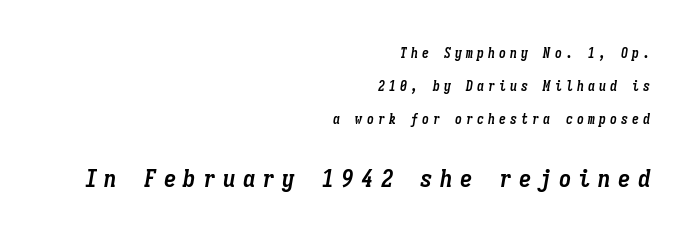
{"italic": "yes", "lean": "right", "slant_degrees": 9, "bold": "yes", "underline": "no", "align": "right", "line_spacing": "loose", "line_spacing_ratio": 2.34, "letter_spacing": "wide", "letter_spacing_em": 0.29, "larger_block": "second", "size_ratio": 1.79, "glyph_px": 25}
